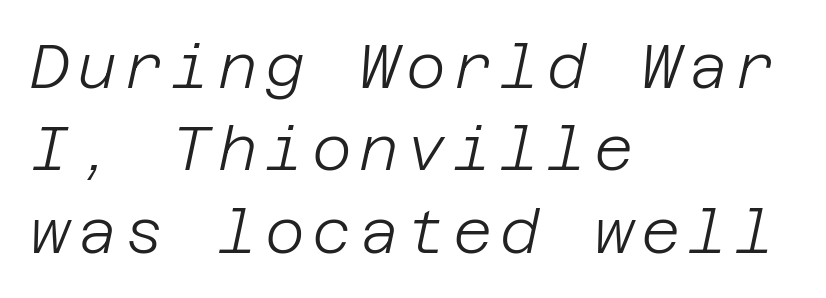
The image shows 61 px light type, italic (leaning right); set left-aligned, normal line spacing (1.35x), not underlined; low stroke contrast and a large x-height.
